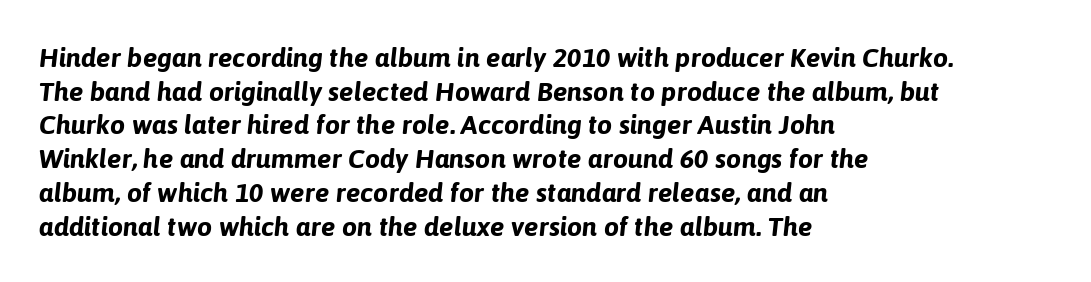
This rendering uses left alignment, leaving the right contour irregular. Clear beneath every line of the passage. Heavy-handed strokes throughout: this text is bold. The letters are slanted; this is an italic face.
